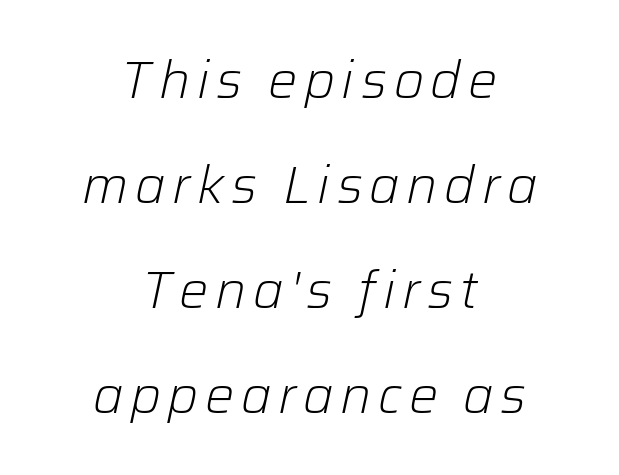
The image shows 52 px light type, italic (leaning right); set centered, loose line spacing (2.02x), not underlined; low stroke contrast and a medium x-height.
